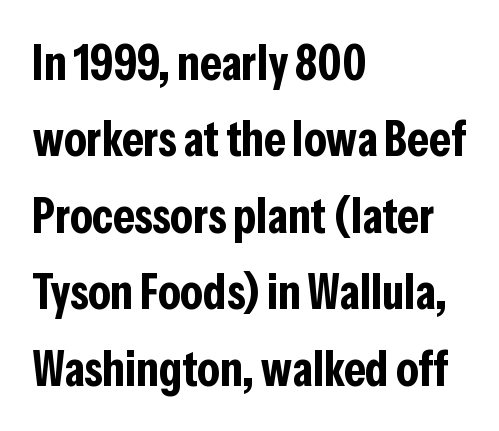
Q: Is the text bold? A: Yes.
Q: Is the text italic (slanted)? A: No, it is upright.
Q: Is the typeface a serif or a sans-serif typeface? A: Sans-serif.
Q: Is the text underlined? A: No.
Q: How is the paragraph aligned? A: Left-aligned.
Q: Is the spacing between letters normal or unusually wide? A: Normal.
Q: Is the spacing between lines tight, normal or loose? A: Normal.
Q: Width (condensed, normal, or wide)? A: Condensed.
Q: Stroke contrast? A: Low.
Q: x-height? A: Medium.
Q: Monospaced? A: No.
